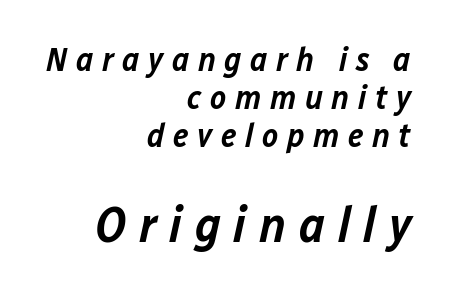
{"italic": "yes", "lean": "right", "slant_degrees": 12, "bold": "semi", "weight": "semibold", "width": "normal", "stroke_contrast": "low", "x_height": "medium", "monospaced": "no", "underline": "no", "align": "right", "line_spacing": "tight", "line_spacing_ratio": 1.12, "letter_spacing": "wide", "letter_spacing_em": 0.25, "larger_block": "second", "size_ratio": 1.5, "glyph_px": 51}
